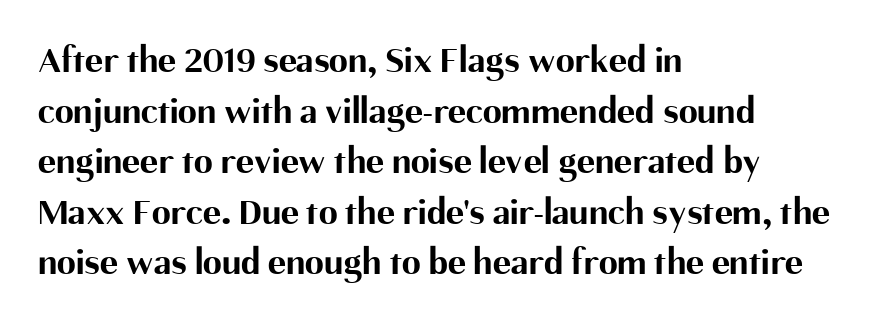
{"serif": "no", "italic": "no", "bold": "yes", "weight": "bold", "width": "normal", "stroke_contrast": "medium", "x_height": "medium", "monospaced": "no", "underline": "no", "align": "left", "line_spacing": "normal", "line_spacing_ratio": 1.33, "letter_spacing": "normal", "letter_spacing_em": 0.0, "glyph_px": 38}
